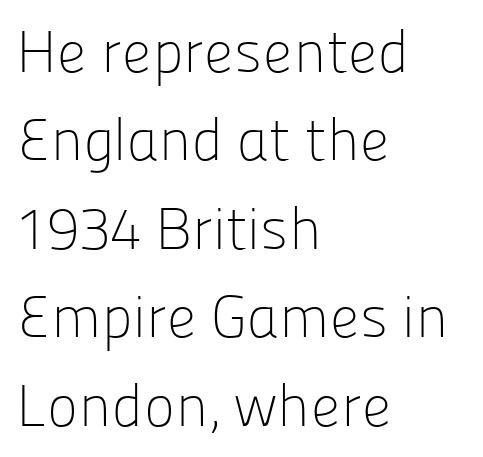
{"serif": "no", "italic": "no", "bold": "no", "weight": "light", "width": "normal", "stroke_contrast": "low", "x_height": "medium", "monospaced": "no", "underline": "no", "align": "left", "line_spacing": "normal", "line_spacing_ratio": 1.5, "letter_spacing": "normal", "letter_spacing_em": 0.0, "glyph_px": 59}
